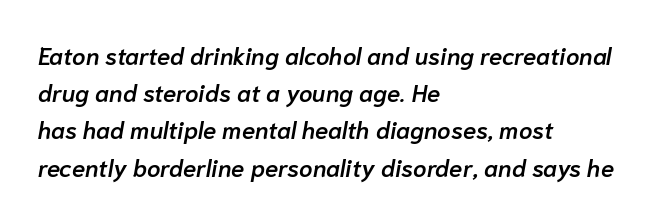
{"italic": "yes", "lean": "right", "slant_degrees": 10, "bold": "semi", "underline": "no", "align": "left", "line_spacing": "normal", "line_spacing_ratio": 1.55, "letter_spacing": "normal", "letter_spacing_em": 0.0, "glyph_px": 24}
